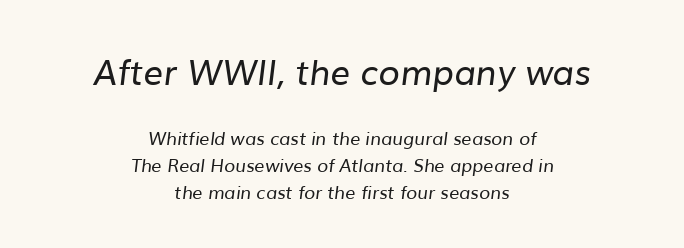
This layout puts the oversized block above and the modest block below. This block has exactly the height ordinary leading produces. A typesetter would call this zero additional tracking. Each letter keeps its own natural width here, so spacing adapts to shape. Letters rest on an invisible, unmarked baseline.
